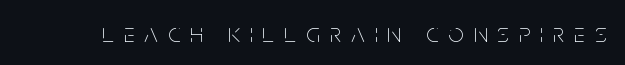
Q: Is the text bold? A: No.
Q: Is the text italic (slanted)? A: No, it is upright.
Q: Is the text underlined? A: No.
Q: Is the spacing between letters normal or unusually wide? A: Unusually wide.
